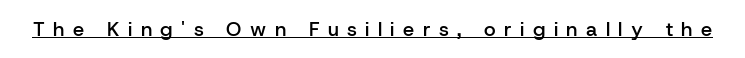
{"italic": "no", "bold": "semi", "underline": "yes", "letter_spacing": "wide", "letter_spacing_em": 0.42, "glyph_px": 20}
